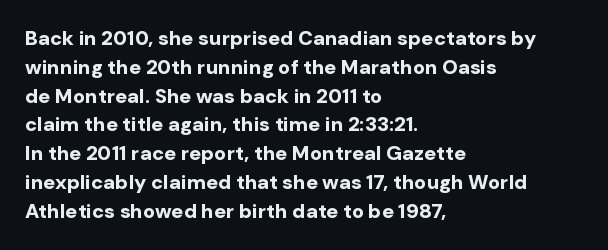
The image shows 20 px bold type, upright; set left-aligned, normal line spacing (1.44x), normal letter spacing, not underlined.
